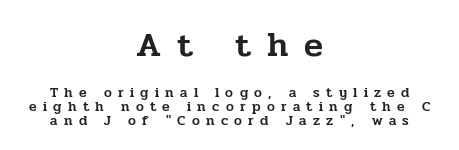
Letter spacing: wide. Italic: no, the glyphs are upright roman. Between these two stacked blocks, the higher one wins on size. These lines are rendered in a variable-pitch font. Bare-footed words on every line. Each new line begins almost immediately beneath the previous one.
